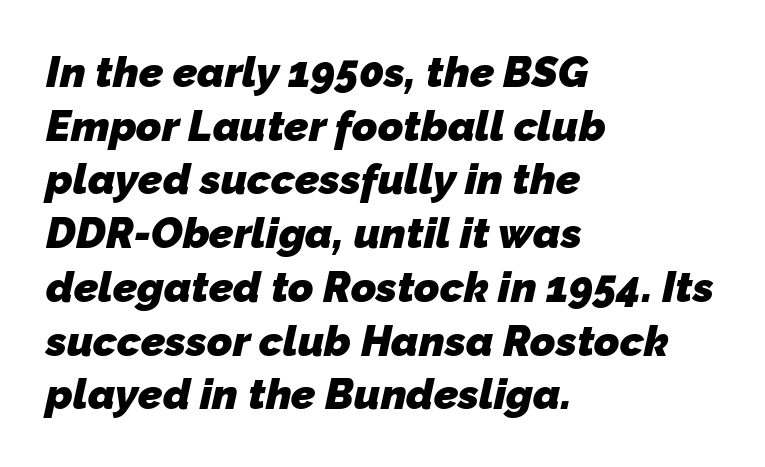
{"serif": "no", "bold": "yes", "weight": "heavy", "width": "normal", "stroke_contrast": "low", "x_height": "medium", "monospaced": "no", "underline": "no", "align": "left", "line_spacing": "normal", "line_spacing_ratio": 1.25, "letter_spacing": "normal", "letter_spacing_em": 0.0, "glyph_px": 43}
